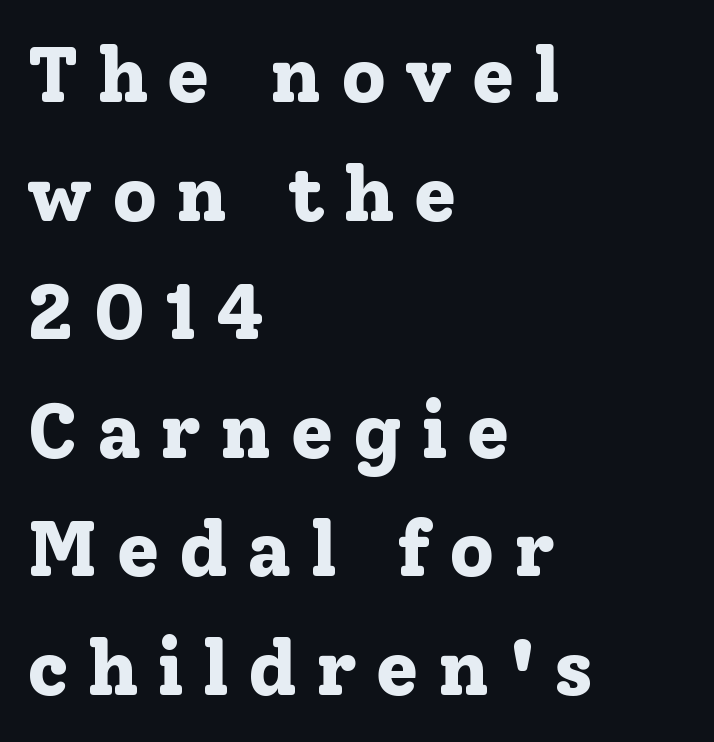
The image shows 78 px bold serif type, upright; set left-aligned, normal line spacing (1.52x), unusually wide letter spacing (+0.24 em), not underlined; low stroke contrast and a medium x-height.
